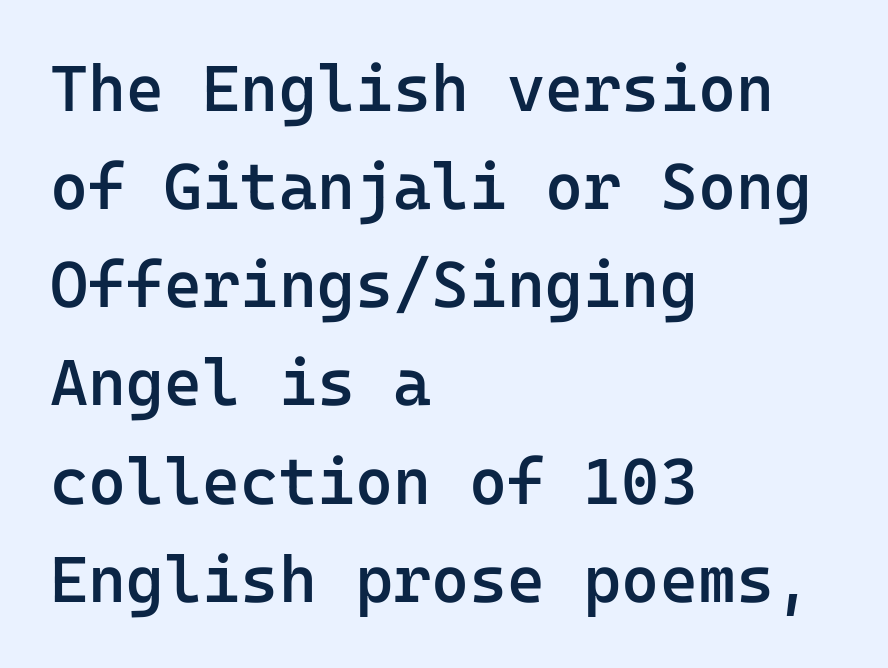
The image shows 65 px semibold sans-serif type, upright, monospaced; set left-aligned, normal line spacing (1.51x), normal letter spacing, not underlined; low stroke contrast and a medium x-height.
